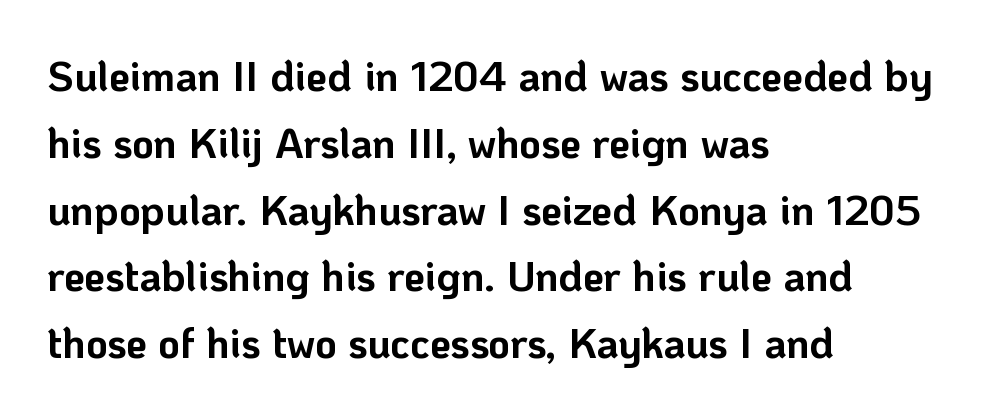
Q: Is the text bold? A: Yes.
Q: Is the text italic (slanted)? A: No, it is upright.
Q: Is the typeface a serif or a sans-serif typeface? A: Sans-serif.
Q: Is the text underlined? A: No.
Q: How is the paragraph aligned? A: Left-aligned.
Q: Is the spacing between letters normal or unusually wide? A: Normal.
Q: Is the spacing between lines tight, normal or loose? A: Normal.
Q: Width (condensed, normal, or wide)? A: Normal.
Q: Stroke contrast? A: Low.
Q: x-height? A: Medium.
Q: Monospaced? A: No.
